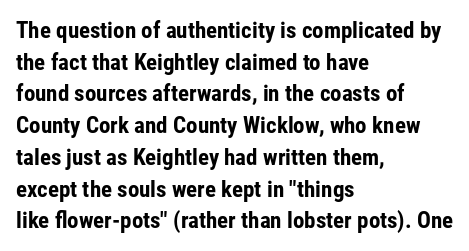
The lines are quadded left. Regular leading. Nothing unusual about the tracking: characters are spaced as the font intends. The font is running at its bold setting. Tall strokes in this sample are plumb rather than angled.
